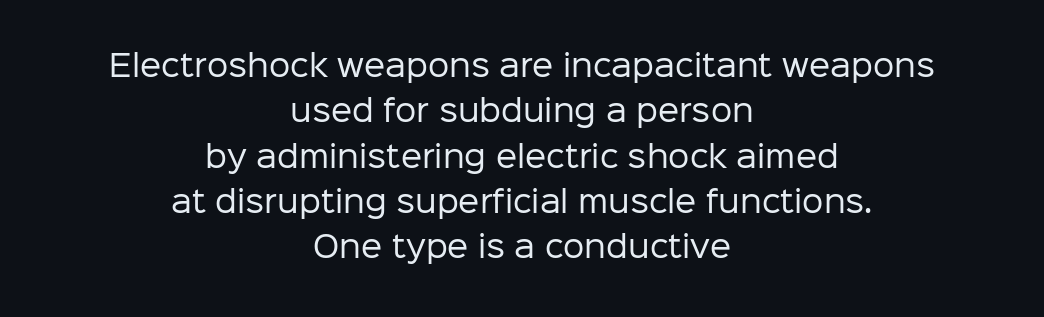
The image shows 30 px regular-weight sans-serif type, upright; set centered, normal line spacing (1.51x), normal letter spacing, not underlined; low stroke contrast and a medium x-height.
